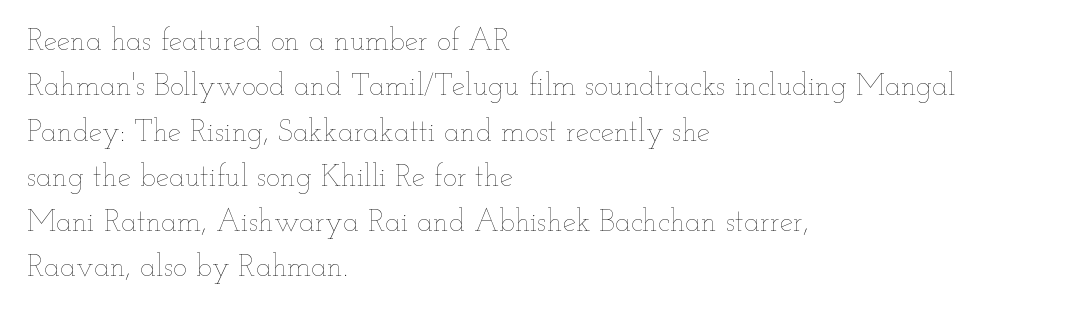
{"italic": "no", "bold": "no", "weight": "thin", "width": "wide", "stroke_contrast": "low", "x_height": "small", "monospaced": "no", "underline": "no", "align": "left", "line_spacing": "normal", "line_spacing_ratio": 1.51, "letter_spacing": "normal", "letter_spacing_em": 0.0, "glyph_px": 30}
